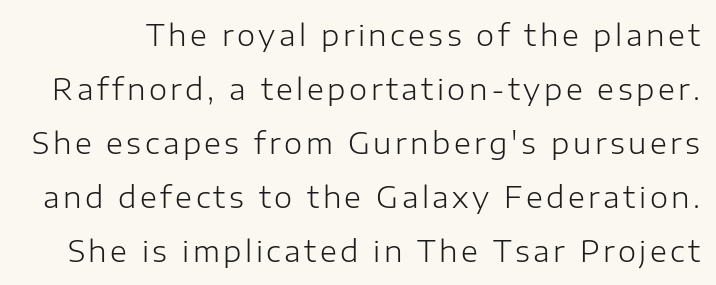
Does the type have serifs? No, each stem ends abruptly. Nobody drew a line under any word here. This is the regular roman posture of the typeface. This sample has the flowing, uneven cadence of proportional lettering. Unbolded letterforms with no extra heft.
